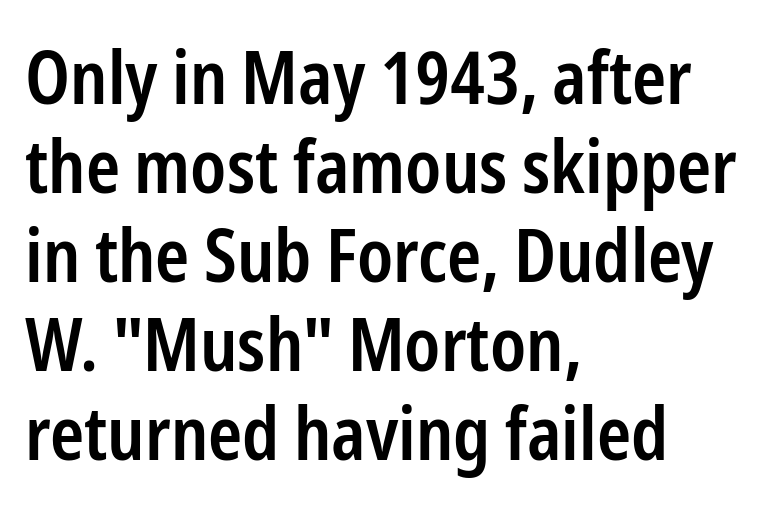
The image shows 73 px semibold, condensed sans-serif type, upright; set left-aligned, line spacing 1.22x, normal letter spacing, not underlined; low stroke contrast and a medium x-height.
